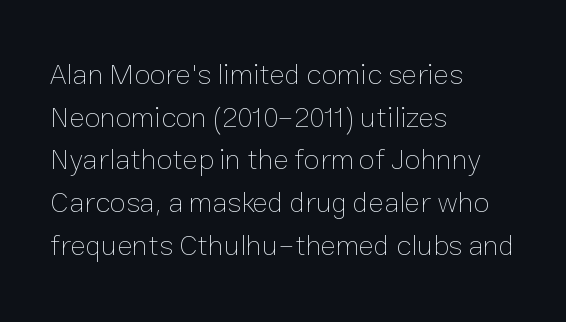
Q: Is the text bold? A: No.
Q: Is the text italic (slanted)? A: No, it is upright.
Q: Is the text underlined? A: No.
Q: How is the paragraph aligned? A: Left-aligned.
Q: Is the spacing between letters normal or unusually wide? A: Normal.
Q: Is the spacing between lines tight, normal or loose? A: Normal.
Q: Width (condensed, normal, or wide)? A: Normal.
Q: Stroke contrast? A: Low.
Q: x-height? A: Medium.
Q: Monospaced? A: No.
